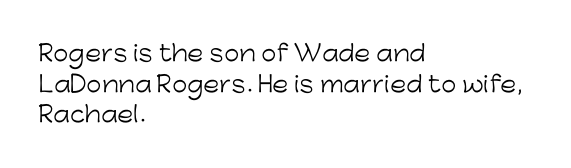
Q: Is the text bold? A: No.
Q: Is the text italic (slanted)? A: No, it is upright.
Q: Is the text underlined? A: No.
Q: How is the paragraph aligned? A: Left-aligned.
Q: Is the spacing between letters normal or unusually wide? A: Normal.
Q: Is the spacing between lines tight, normal or loose? A: Normal.
